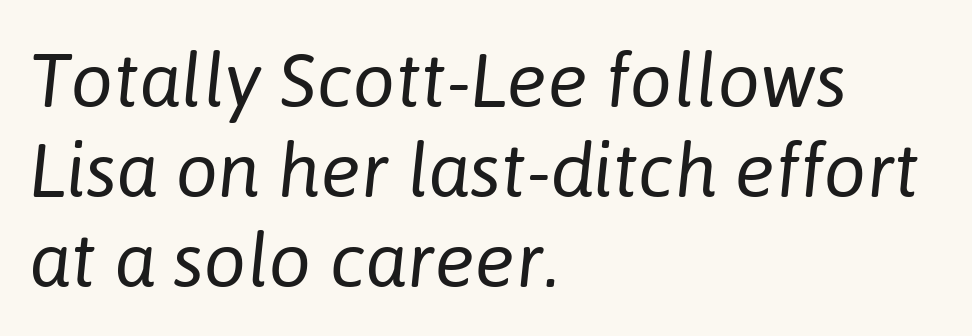
The image shows 75 px regular-weight type, italic (leaning right); set left-aligned, line spacing 1.2x, normal letter spacing, not underlined; low stroke contrast and a medium x-height.
